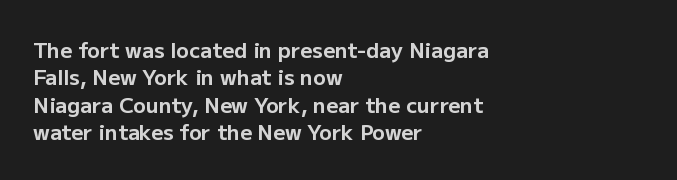
The image shows 21 px bold type, upright; set left-aligned, normal line spacing (1.3x), normal letter spacing, not underlined.
